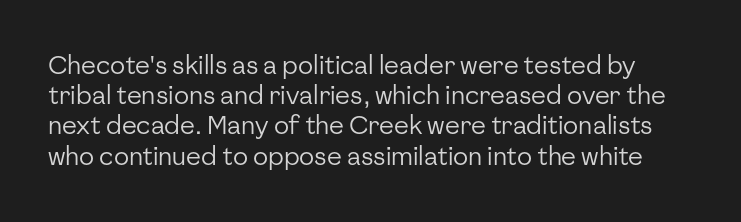
Q: Is the text bold? A: No.
Q: Is the text italic (slanted)? A: No, it is upright.
Q: Is the text underlined? A: No.
Q: Is the spacing between letters normal or unusually wide? A: Normal.
